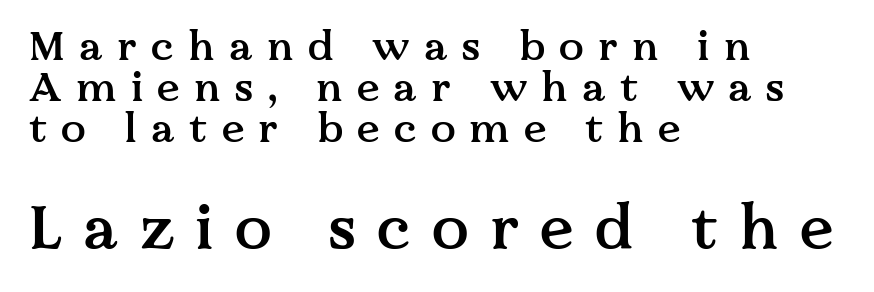
Q: Is the text bold? A: Semi-bold.
Q: Is the text italic (slanted)? A: No, it is upright.
Q: Is the typeface a serif or a sans-serif typeface? A: Serif.
Q: Is the text underlined? A: No.
Q: How is the paragraph aligned? A: Left-aligned.
Q: Is the spacing between letters normal or unusually wide? A: Unusually wide.
Q: Is the spacing between lines tight, normal or loose? A: Tight.
Q: Which block of text is set in a larger size, the first (top) or the second (bottom)? A: The second (bottom) one.
Q: Width (condensed, normal, or wide)? A: Normal.
Q: Stroke contrast? A: Medium.
Q: x-height? A: Medium.
Q: Monospaced? A: No.
